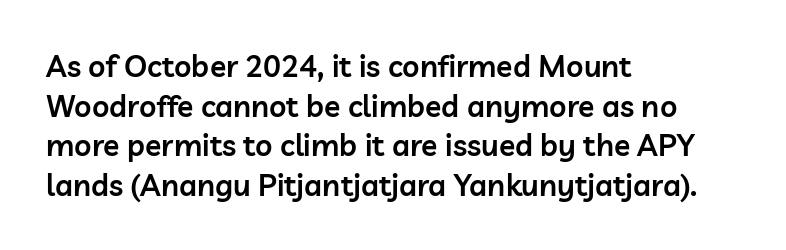
The image shows 30 px semibold sans-serif type, upright; set left-aligned, normal line spacing (1.32x), normal letter spacing, not underlined; low stroke contrast and a medium x-height.
